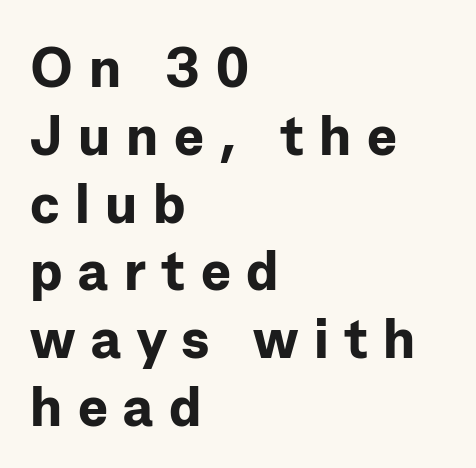
{"serif": "no", "italic": "no", "bold": "yes", "weight": "bold", "width": "normal", "stroke_contrast": "low", "x_height": "medium", "monospaced": "no", "underline": "no", "align": "left", "line_spacing_ratio": 1.21, "letter_spacing": "wide", "letter_spacing_em": 0.28, "glyph_px": 56}
